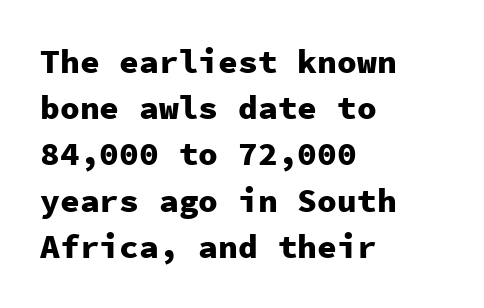
{"serif": "no", "italic": "no", "bold": "yes", "weight": "heavy", "width": "normal", "stroke_contrast": "low", "x_height": "medium", "monospaced": "yes", "underline": "no", "align": "left", "line_spacing": "normal", "line_spacing_ratio": 1.4, "letter_spacing": "normal", "letter_spacing_em": 0.0, "glyph_px": 33}
